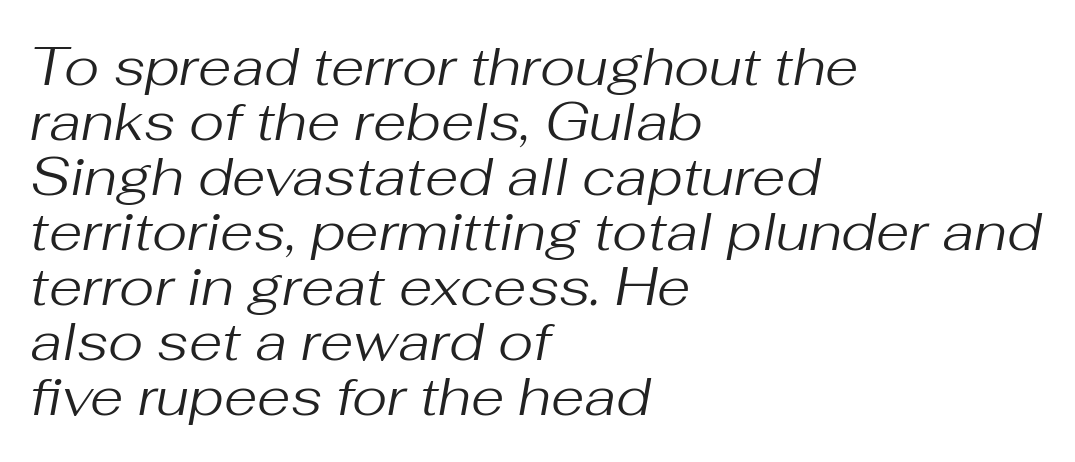
The strip under each line holds only bare page. This is not heavy type; no bold has been used. Where is the straight margin? On the left. A typesetter would call this leading minimal, almost set solid. The passage shown is typed in a proportional face where columns would drift. These lines keep a tight, regular rhythm from letter to letter.
